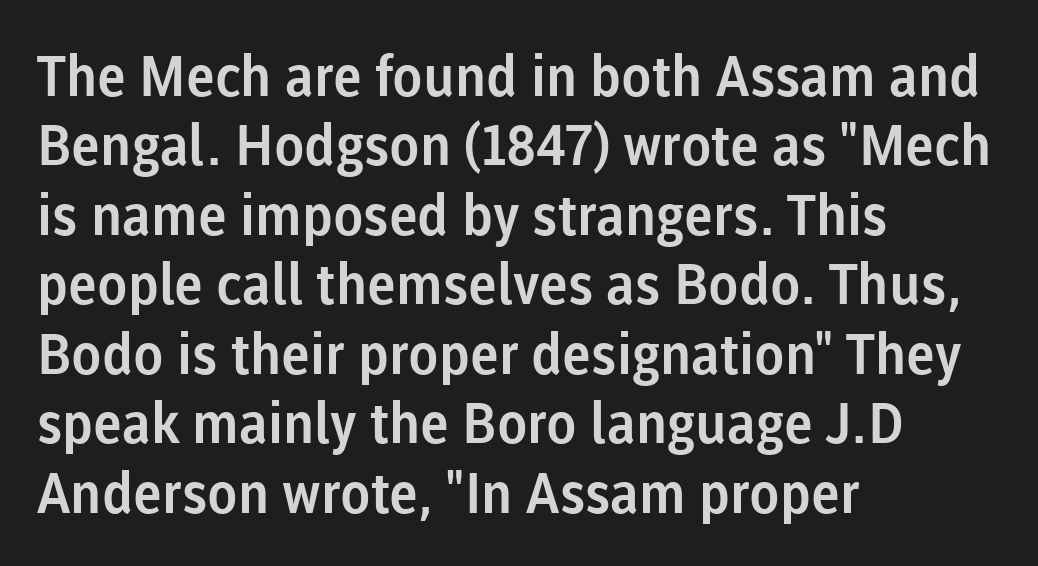
Q: Is the text italic (slanted)? A: No, it is upright.
Q: Is the typeface a serif or a sans-serif typeface? A: Sans-serif.
Q: Is the text underlined? A: No.
Q: How is the paragraph aligned? A: Left-aligned.
Q: Is the spacing between letters normal or unusually wide? A: Normal.
Q: Width (condensed, normal, or wide)? A: Normal.
Q: Stroke contrast? A: Low.
Q: x-height? A: Medium.
Q: Monospaced? A: No.
